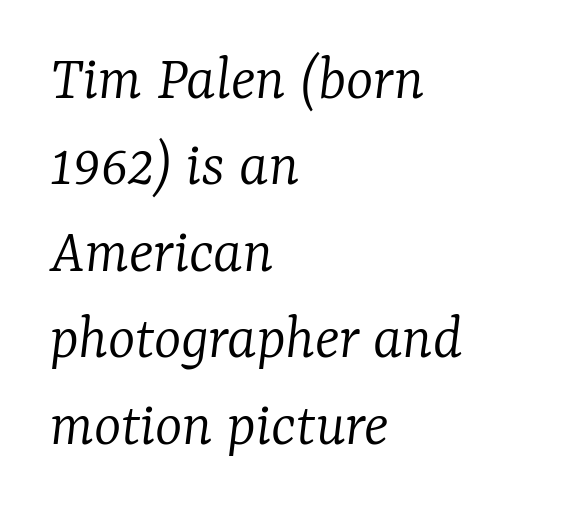
Q: Is the text bold? A: No.
Q: Is the text italic (slanted)? A: Yes, it leans right by about 7 degrees.
Q: Is the typeface a serif or a sans-serif typeface? A: Serif.
Q: Is the text underlined? A: No.
Q: How is the paragraph aligned? A: Left-aligned.
Q: Is the spacing between letters normal or unusually wide? A: Normal.
Q: Is the spacing between lines tight, normal or loose? A: Normal.
Q: Width (condensed, normal, or wide)? A: Normal.
Q: Stroke contrast? A: Low.
Q: x-height? A: Medium.
Q: Monospaced? A: No.
